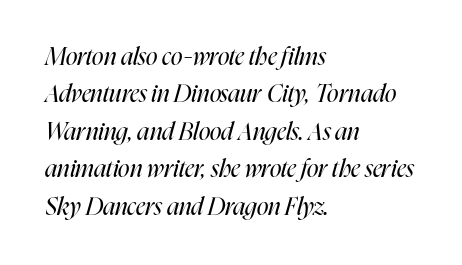
{"italic": "yes", "lean": "right", "slant_degrees": 16, "bold": "no", "underline": "no", "align": "left", "line_spacing": "normal", "line_spacing_ratio": 1.56, "letter_spacing": "normal", "letter_spacing_em": 0.0, "glyph_px": 24}
